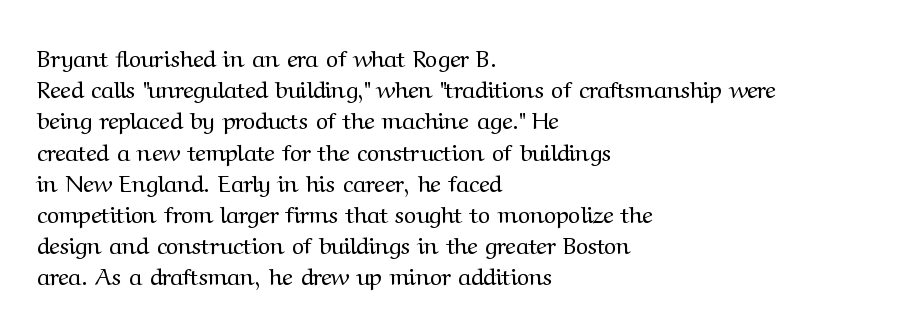
Q: Is the text bold? A: No.
Q: Is the text italic (slanted)? A: No, it is upright.
Q: Is the text underlined? A: No.
Q: How is the paragraph aligned? A: Left-aligned.
Q: Is the spacing between letters normal or unusually wide? A: Normal.
Q: Is the spacing between lines tight, normal or loose? A: Normal.
